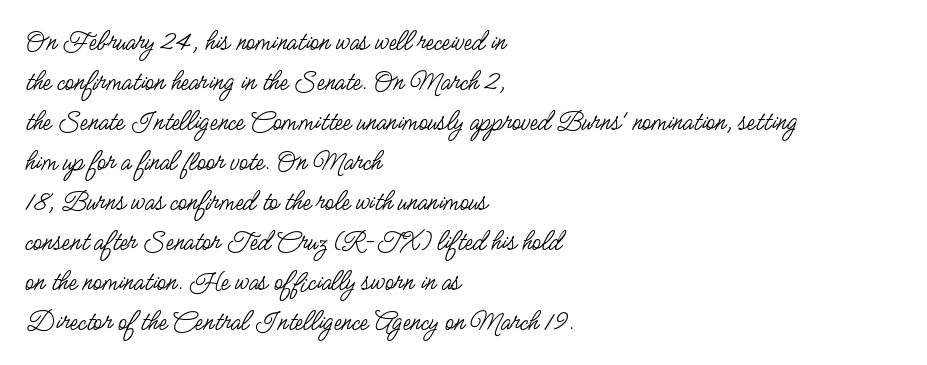
{"serif": "no", "bold": "no", "weight": "regular", "width": "condensed", "stroke_contrast": "low", "x_height": "small", "monospaced": "no", "underline": "no", "align": "left", "line_spacing": "normal", "line_spacing_ratio": 1.38, "letter_spacing": "normal", "letter_spacing_em": 0.0, "glyph_px": 29}
